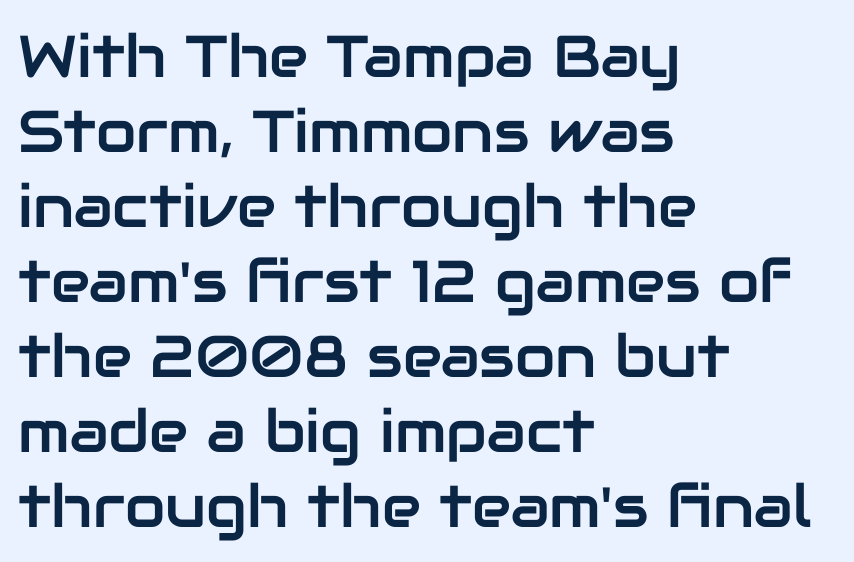
Just letters on the line, the space beneath them empty. The typography opts for an upright posture over an oblique one. Here the designer chose a conventional face with non-uniform glyph widths. Font category for this specimen: sans-serif.
